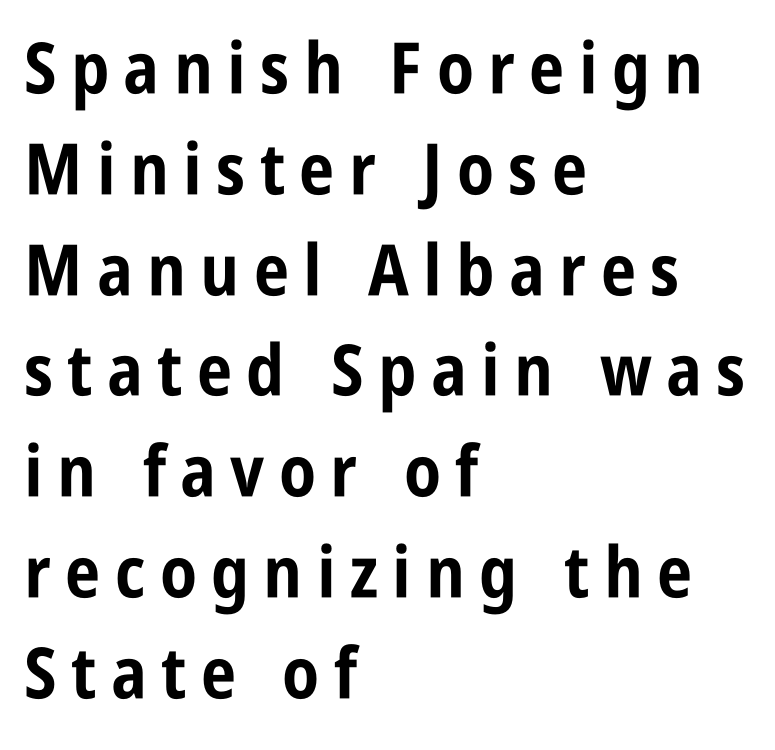
{"serif": "no", "italic": "no", "bold": "yes", "weight": "bold", "width": "condensed", "stroke_contrast": "low", "x_height": "large", "monospaced": "no", "underline": "no", "align": "left", "line_spacing": "normal", "line_spacing_ratio": 1.42, "letter_spacing": "wide", "letter_spacing_em": 0.2, "glyph_px": 71}
